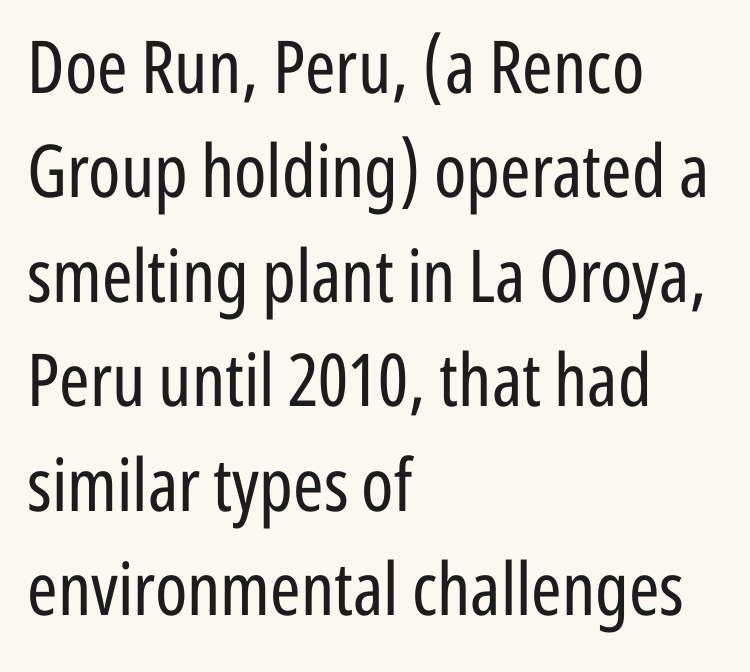
The image shows 73 px regular-weight, condensed sans-serif type, upright; set left-aligned, normal line spacing (1.43x), normal letter spacing, not underlined; low stroke contrast and a medium x-height.
